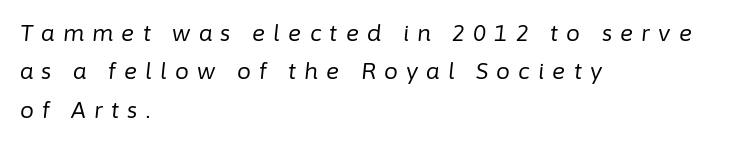
The zone under the glyphs is completely vacant. Layout note: lines flush left. Heaviness? Minimal to ordinary, like unemphasized prose. Style check: oblique. The passage shown has open, widely tracked lettering throughout.
